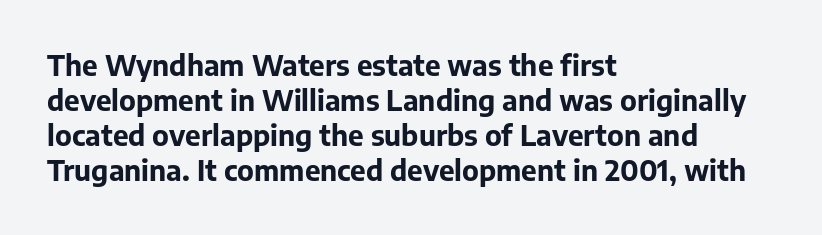
{"serif": "no", "italic": "no", "bold": "yes", "weight": "bold", "width": "normal", "stroke_contrast": "low", "x_height": "medium", "monospaced": "no", "underline": "no", "align": "left", "line_spacing": "normal", "line_spacing_ratio": 1.25, "letter_spacing": "normal", "letter_spacing_em": 0.0, "glyph_px": 28}
